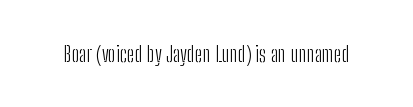
The space directly below the letters is spotless. Quick note: not italic, upright. The line texture is even and compact thanks to regular tracking. These glyphs show unthickened strokes, regular width or finer.
